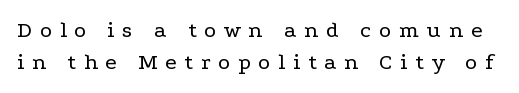
{"italic": "no", "bold": "no", "underline": "no", "line_spacing": "normal", "line_spacing_ratio": 1.4, "letter_spacing": "wide", "letter_spacing_em": 0.34, "glyph_px": 23}
